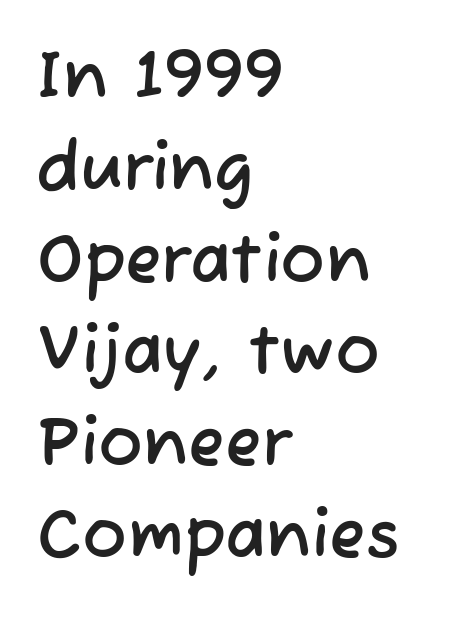
The image shows 67 px sans-serif type; set left-aligned, normal line spacing (1.37x), normal letter spacing, not underlined; low stroke contrast and a medium x-height.
